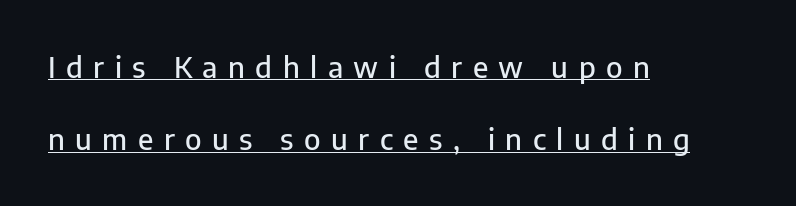
The image shows 29 px sans-serif type, upright; set left-aligned, loose line spacing (2.49x), unusually wide letter spacing (+0.36 em), underlined; low stroke contrast and a medium x-height.
